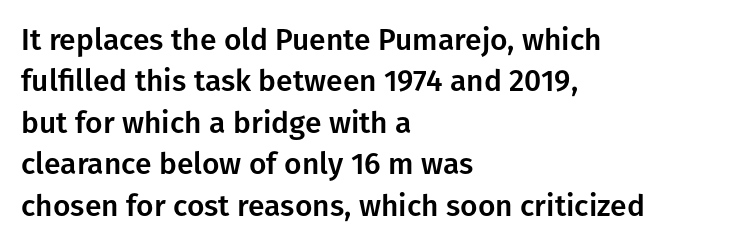
Posture: upright roman. The passage shown is typed in a proportional face where columns would drift. Standard letterfit; no display-style spreading of the glyphs. Glance below the letters and you will spot only blank space.
